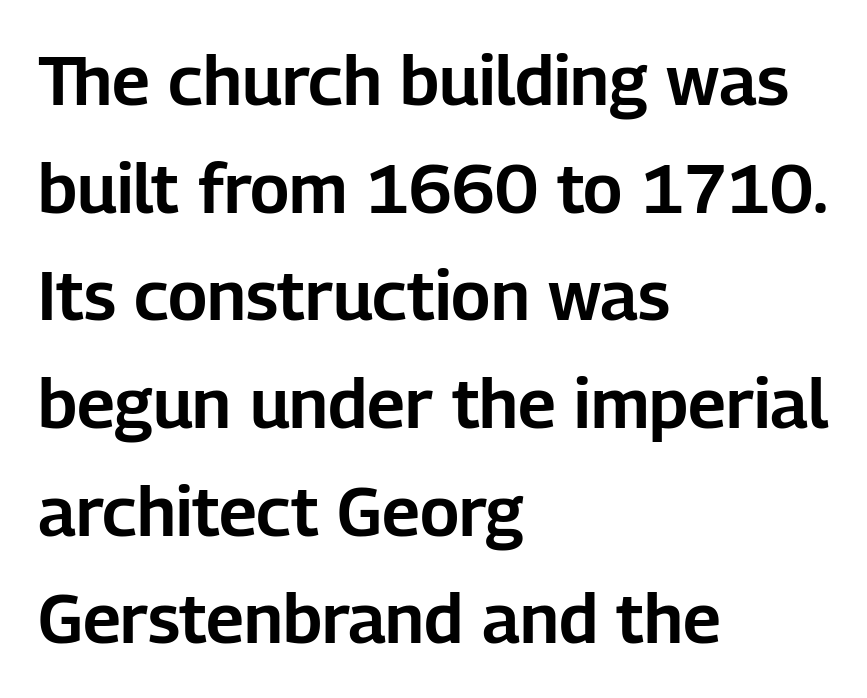
Q: Is the text italic (slanted)? A: No, it is upright.
Q: Is the typeface a serif or a sans-serif typeface? A: Sans-serif.
Q: Is the text underlined? A: No.
Q: How is the paragraph aligned? A: Left-aligned.
Q: Is the spacing between letters normal or unusually wide? A: Normal.
Q: Is the spacing between lines tight, normal or loose? A: Normal.
Q: Width (condensed, normal, or wide)? A: Normal.
Q: Stroke contrast? A: Low.
Q: x-height? A: Medium.
Q: Monospaced? A: No.
